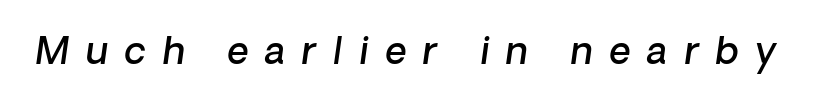
{"italic": "yes", "lean": "right", "slant_degrees": 8, "bold": "semi", "weight": "semibold", "width": "normal", "stroke_contrast": "low", "x_height": "medium", "monospaced": "no", "underline": "no", "letter_spacing": "wide", "letter_spacing_em": 0.45, "glyph_px": 37}
